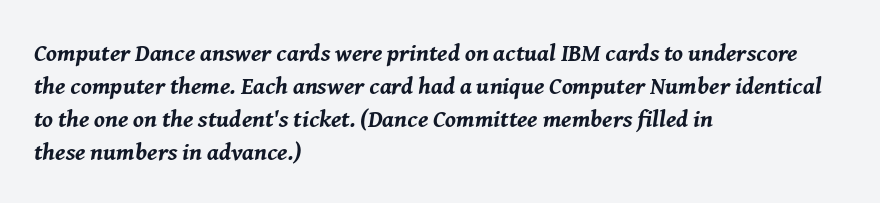
{"italic": "yes", "lean": "right", "slant_degrees": 8, "bold": "yes", "underline": "no", "align": "left", "line_spacing": "normal", "line_spacing_ratio": 1.37, "letter_spacing": "normal", "letter_spacing_em": 0.0, "glyph_px": 24}
